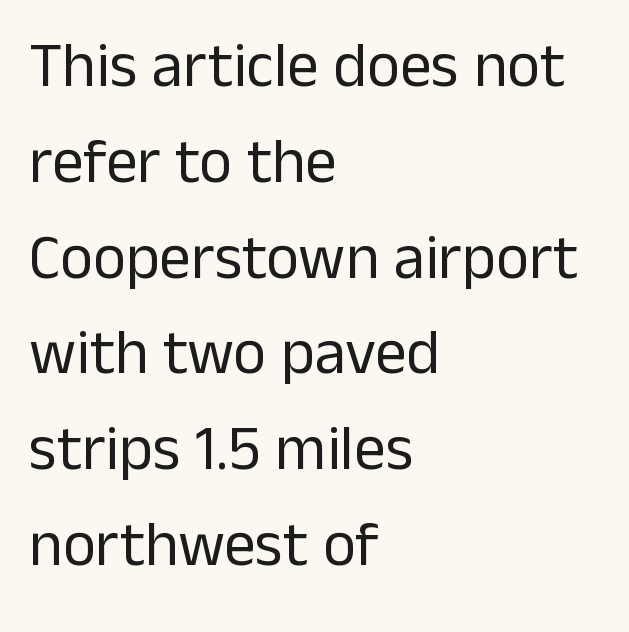
The words here are not underlined. The characters display no serif detailing; their extremities are plain. The letterforms sit shoulder to shoulder at normal distance. This sample has the flowing, uneven cadence of proportional lettering. The lettering holds an erect, upright posture throughout. The characters are drawn with everyday or finer stroke widths.
